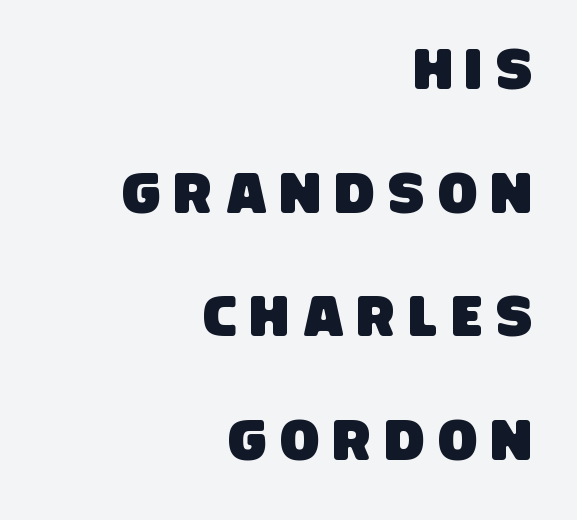
This rendering widens character spacing well past its baseline value. One glance says open: line gaps are wider than usual. Horizontal alignment here is rightward, an uncommon choice for prose. The glyphs in this specimen are sans serif. Just letters on the line, the space beneath them empty. Think of a printed novel: that variable character pitch is what you see here.
